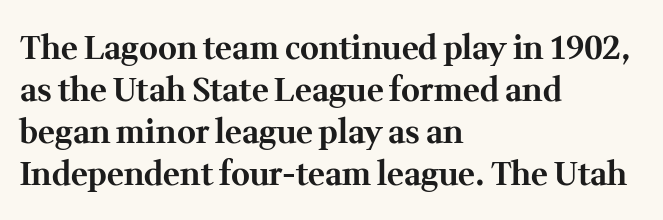
Q: Is the text bold? A: Yes.
Q: Is the text italic (slanted)? A: No, it is upright.
Q: Is the typeface a serif or a sans-serif typeface? A: Serif.
Q: Is the text underlined? A: No.
Q: How is the paragraph aligned? A: Left-aligned.
Q: Is the spacing between letters normal or unusually wide? A: Normal.
Q: Is the spacing between lines tight, normal or loose? A: Normal.
Q: Width (condensed, normal, or wide)? A: Normal.
Q: Stroke contrast? A: Medium.
Q: x-height? A: Medium.
Q: Monospaced? A: No.
